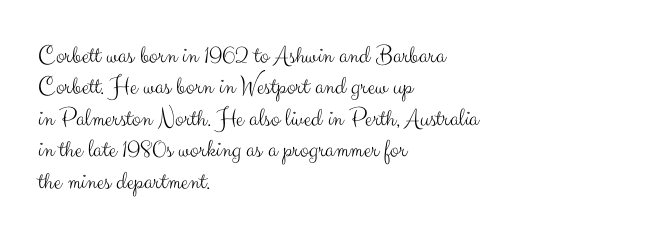
What stands out about the letter spacing? Nothing — it is the standard amount. The rendering anchors every line to the left-hand side. A light-to-regular cut is what we see here.
